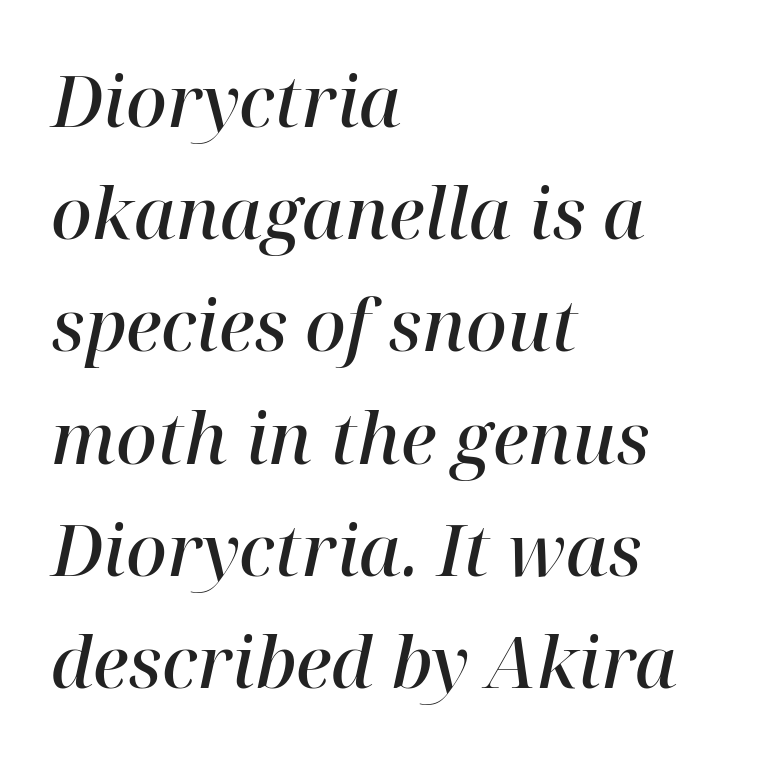
{"serif": "yes", "italic": "yes", "lean": "right", "slant_degrees": 12, "bold": "semi", "weight": "semibold", "width": "normal", "stroke_contrast": "high", "x_height": "medium", "monospaced": "no", "underline": "no", "align": "left", "line_spacing": "normal", "line_spacing_ratio": 1.58, "letter_spacing": "normal", "letter_spacing_em": 0.0, "glyph_px": 71}
